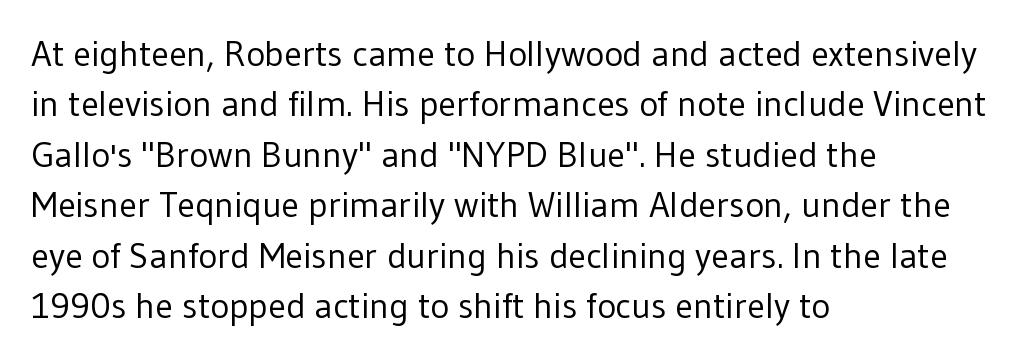
Q: Is the text bold? A: No.
Q: Is the text italic (slanted)? A: No, it is upright.
Q: Is the typeface a serif or a sans-serif typeface? A: Sans-serif.
Q: Is the text underlined? A: No.
Q: How is the paragraph aligned? A: Left-aligned.
Q: Is the spacing between letters normal or unusually wide? A: Normal.
Q: Is the spacing between lines tight, normal or loose? A: Normal.
Q: Width (condensed, normal, or wide)? A: Normal.
Q: Stroke contrast? A: Low.
Q: x-height? A: Medium.
Q: Monospaced? A: No.
